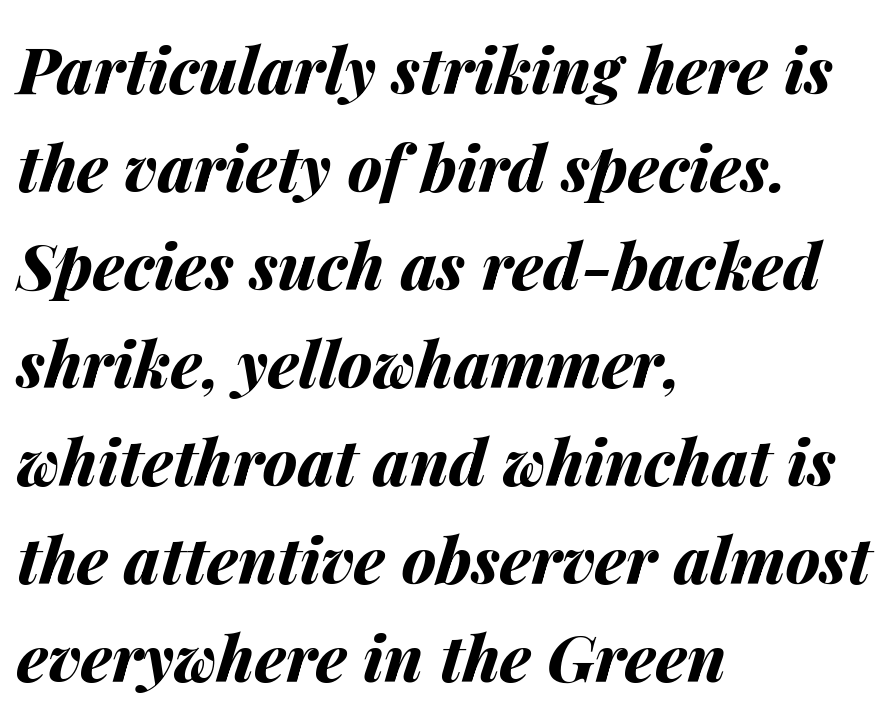
The image shows 64 px bold type, italic (leaning right); set left-aligned, normal line spacing (1.53x), normal letter spacing, not underlined; medium stroke contrast and a medium x-height.
